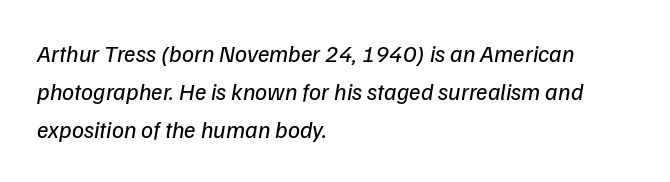
The image shows 24 px text type; set left-aligned, normal line spacing (1.59x), normal letter spacing, not underlined.
